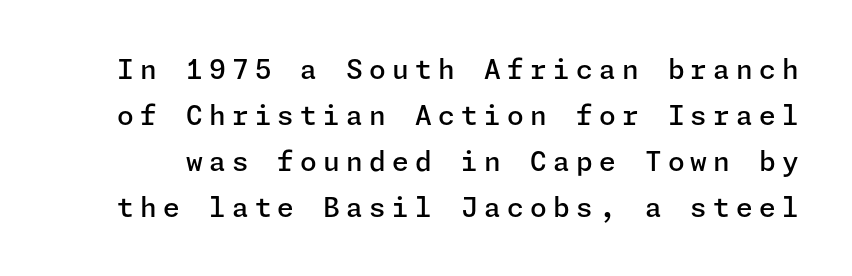
{"italic": "no", "bold": "semi", "underline": "no", "line_spacing": "normal", "line_spacing_ratio": 1.7, "letter_spacing": "wide", "letter_spacing_em": 0.23, "glyph_px": 27}
